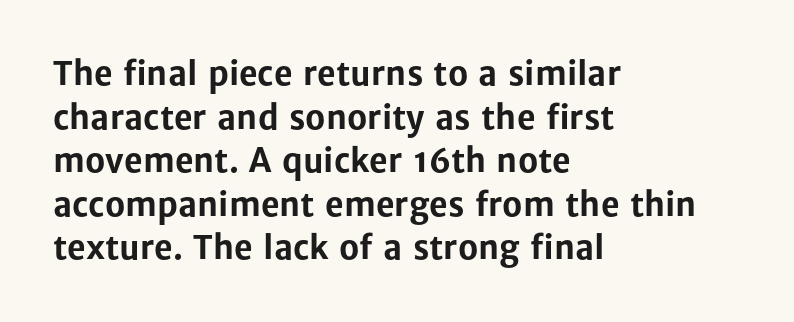
Look at the stroke-to-counter ratio: heavy, a bold. If you drew a line through each stem, it would be perfectly vertical. The space between consecutive lines is moderate. Honestly, the letter spacing is just normal — you wouldn't notice it.
